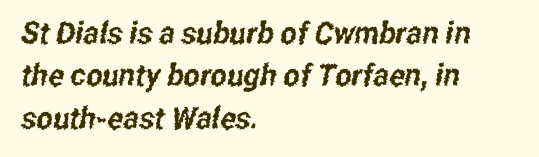
Q: Is the typeface a serif or a sans-serif typeface? A: Sans-serif.
Q: Is the text underlined? A: No.
Q: How is the paragraph aligned? A: Left-aligned.
Q: Is the spacing between letters normal or unusually wide? A: Normal.
Q: Is the spacing between lines tight, normal or loose? A: Normal.
Q: Width (condensed, normal, or wide)? A: Condensed.
Q: Stroke contrast? A: Low.
Q: x-height? A: Medium.
Q: Monospaced? A: No.
